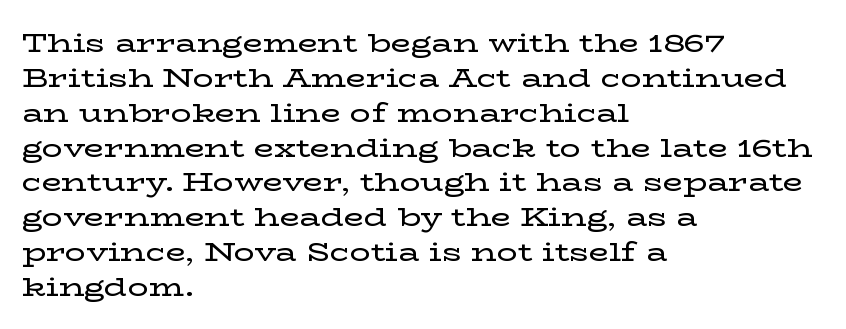
Q: Is the text italic (slanted)? A: No, it is upright.
Q: Is the text underlined? A: No.
Q: How is the paragraph aligned? A: Left-aligned.
Q: Is the spacing between letters normal or unusually wide? A: Normal.
Q: Is the spacing between lines tight, normal or loose? A: Normal.
